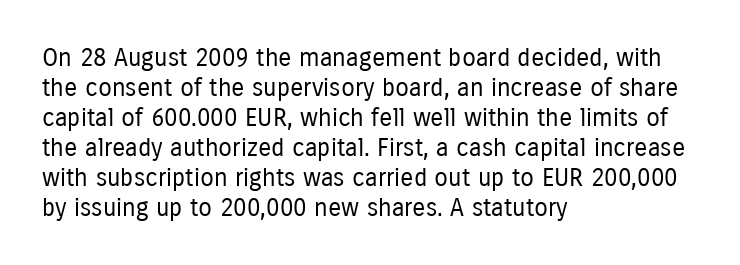
Stem width sits at or under what a default text font uses. Rendered with straight, roman letterforms. In CSS terms this would be text-align: left. Is the letter spacing exaggerated? No — it looks like the ordinary default.
